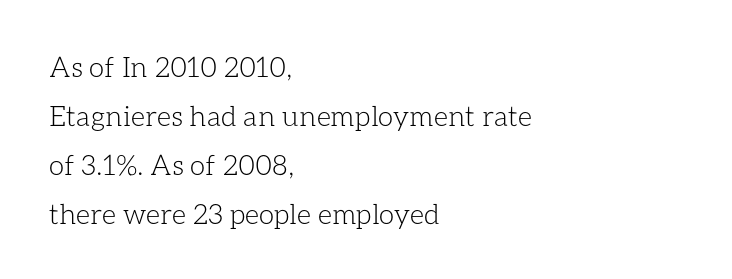
Each word holds together tightly as a unit, with standard inter-letter gaps. Stems here are at most as thick as an everyday book face. The passage shown is typed in a proportional face where columns would drift. No word sits above an underline. When letters stand straight like this, we call the style roman or upright.
